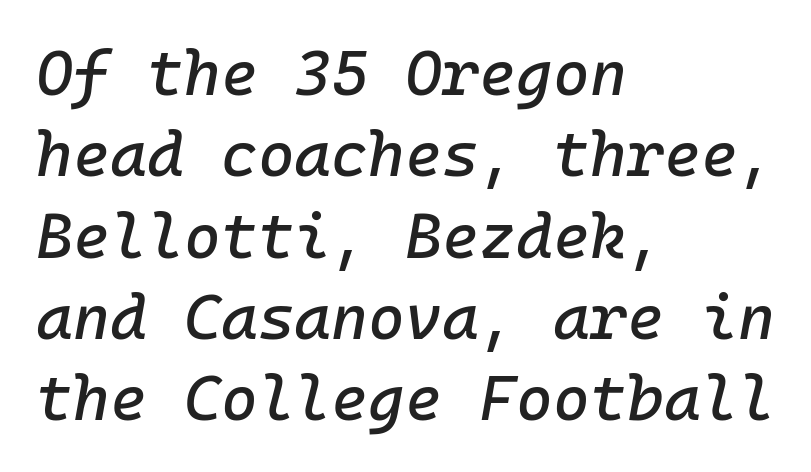
Q: Is the text italic (slanted)? A: Yes, it leans right by about 10 degrees.
Q: Is the text underlined? A: No.
Q: How is the paragraph aligned? A: Left-aligned.
Q: Is the spacing between letters normal or unusually wide? A: Normal.
Q: Is the spacing between lines tight, normal or loose? A: Normal.
Q: Width (condensed, normal, or wide)? A: Normal.
Q: Stroke contrast? A: Low.
Q: x-height? A: Medium.
